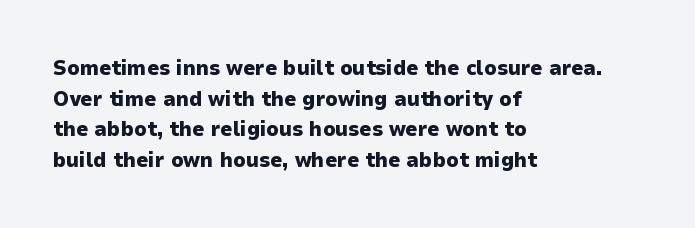
The image shows 21 px bold type, upright; set left-aligned, normal line spacing (1.46x), normal letter spacing, not underlined.
